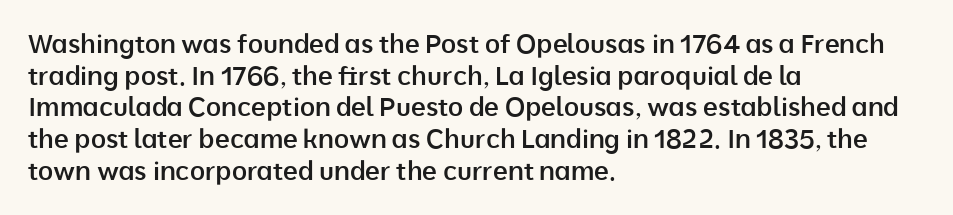
Q: Is the text bold? A: Semi-bold.
Q: Is the text italic (slanted)? A: No, it is upright.
Q: Is the text underlined? A: No.
Q: How is the paragraph aligned? A: Left-aligned.
Q: Is the spacing between letters normal or unusually wide? A: Normal.
